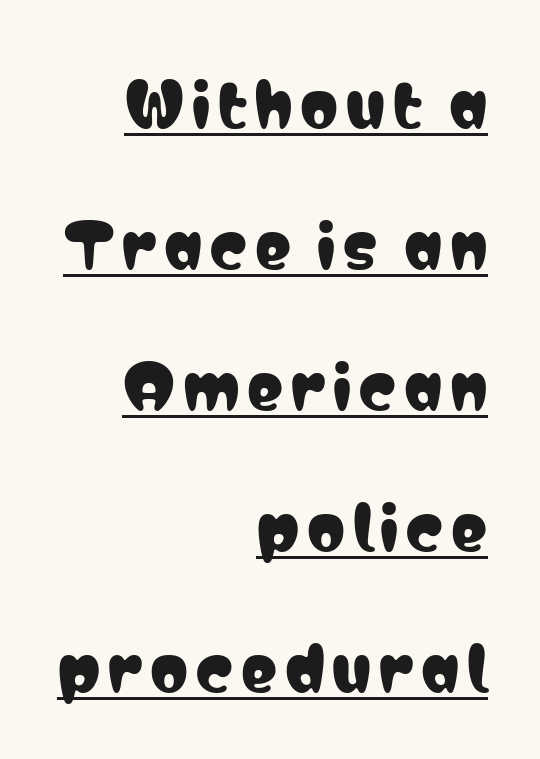
Whoever set this chose breathing room over compactness in the vertical rhythm. Looks like regular typesetting: each glyph gets only the width it needs. The font's upright variant was chosen for this text. These characters rest on top of a visible drawn line. Nope, no serifs anywhere on these letters.
